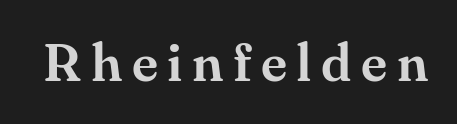
Q: Is the text italic (slanted)? A: No, it is upright.
Q: Is the typeface a serif or a sans-serif typeface? A: Serif.
Q: Is the text underlined? A: No.
Q: Width (condensed, normal, or wide)? A: Normal.
Q: Stroke contrast? A: Medium.
Q: x-height? A: Small.
Q: Monospaced? A: No.
